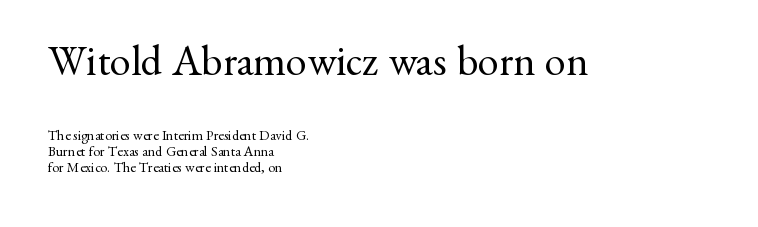
Q: Is the text bold? A: No.
Q: Is the text italic (slanted)? A: No, it is upright.
Q: Is the typeface a serif or a sans-serif typeface? A: Serif.
Q: Is the text underlined? A: No.
Q: How is the paragraph aligned? A: Left-aligned.
Q: Is the spacing between letters normal or unusually wide? A: Normal.
Q: Which block of text is set in a larger size, the first (top) or the second (bottom)? A: The first (top) one.
Q: Width (condensed, normal, or wide)? A: Normal.
Q: Stroke contrast? A: Medium.
Q: x-height? A: Small.
Q: Monospaced? A: No.
